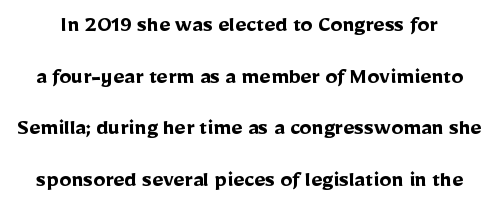
{"italic": "no", "bold": "yes", "underline": "no", "line_spacing": "loose", "line_spacing_ratio": 2.15, "letter_spacing": "normal", "letter_spacing_em": 0.0, "glyph_px": 24}
